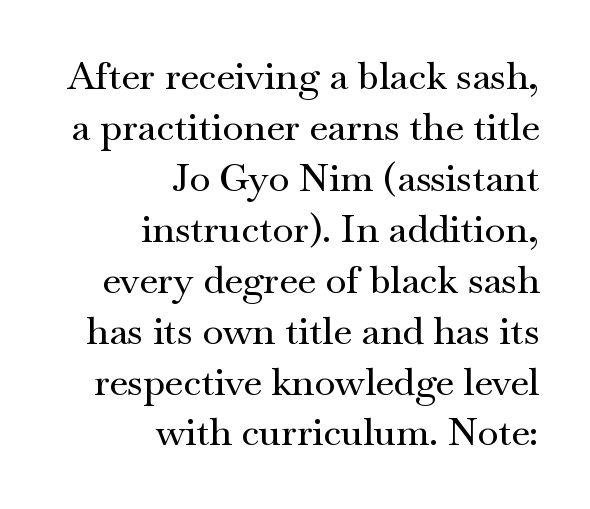
Q: Is the text italic (slanted)? A: No, it is upright.
Q: Is the typeface a serif or a sans-serif typeface? A: Serif.
Q: Is the text underlined? A: No.
Q: How is the paragraph aligned? A: Right-aligned.
Q: Is the spacing between letters normal or unusually wide? A: Normal.
Q: Is the spacing between lines tight, normal or loose? A: Normal.
Q: Width (condensed, normal, or wide)? A: Wide.
Q: Stroke contrast? A: Medium.
Q: x-height? A: Small.
Q: Monospaced? A: No.
